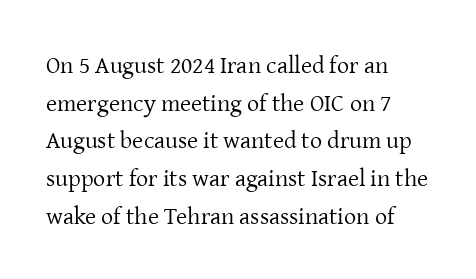
The image shows 24 px text type, upright; set left-aligned, normal line spacing (1.57x), normal letter spacing, not underlined.
